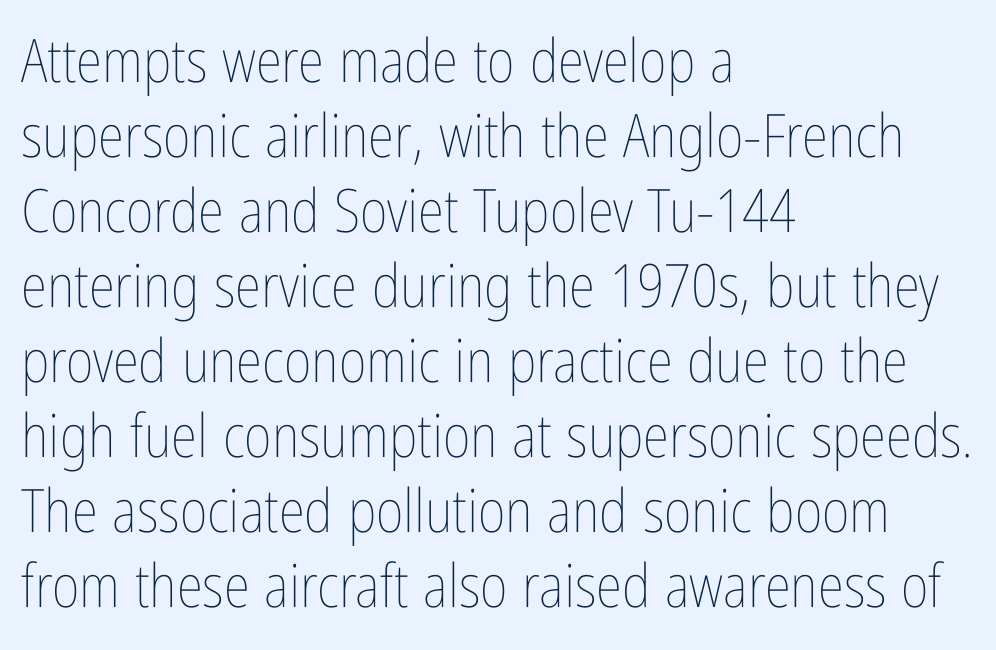
Q: Is the text bold? A: No.
Q: Is the text italic (slanted)? A: No, it is upright.
Q: Is the text underlined? A: No.
Q: How is the paragraph aligned? A: Left-aligned.
Q: Is the spacing between letters normal or unusually wide? A: Normal.
Q: Is the spacing between lines tight, normal or loose? A: Normal.
Q: Width (condensed, normal, or wide)? A: Condensed.
Q: Stroke contrast? A: Low.
Q: x-height? A: Medium.
Q: Monospaced? A: No.
